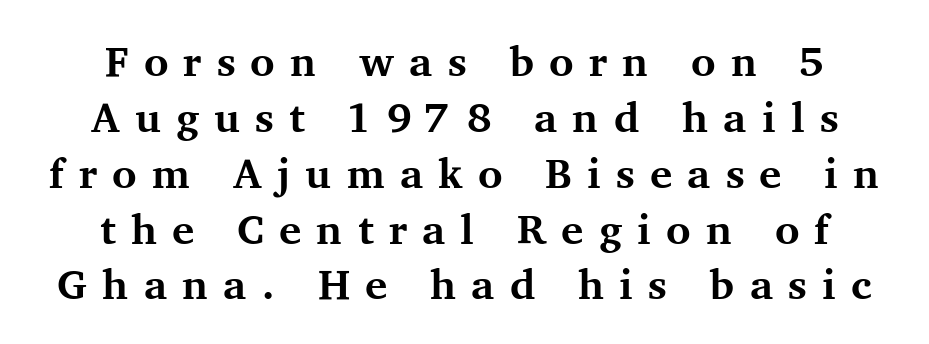
The image shows 42 px bold serif type, upright; set centered, normal line spacing (1.33x), unusually wide letter spacing (+0.36 em), not underlined; medium stroke contrast and a medium x-height.
